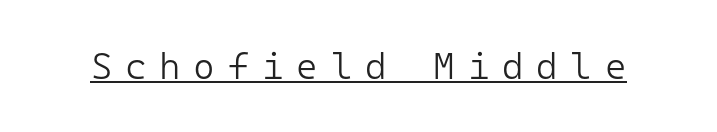
Caption: expanded tracking, letters set apart. The rendered words wear a rule along their underside. Monospaced: the letters line up in strict vertical columns. This sample uses a sans-serif face. A typesetter would mark this as roman, not italic.
